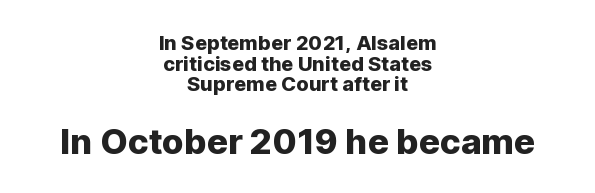
Is the letter spacing exaggerated? No — it looks like the ordinary default. If you folded the block vertically in half, each line would mirror itself in length. Type without underlining. Character size in the trailing block exceeds that of the leading block. You could not count columns in this text — the font is proportionally spaced.
